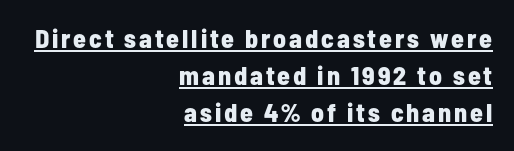
{"italic": "no", "bold": "yes", "underline": "yes", "align": "right", "line_spacing": "normal", "line_spacing_ratio": 1.43, "glyph_px": 26}
